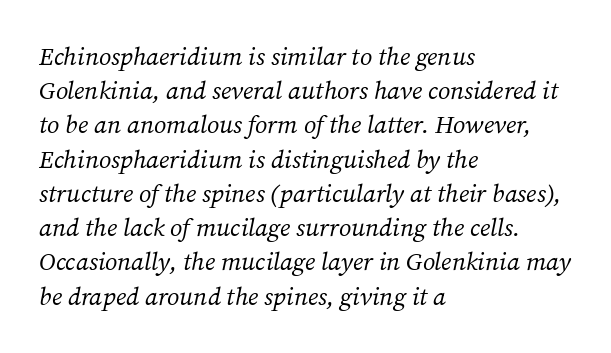
{"italic": "yes", "lean": "right", "slant_degrees": 12, "bold": "no", "underline": "no", "align": "left", "line_spacing": "normal", "line_spacing_ratio": 1.37, "letter_spacing": "normal", "letter_spacing_em": 0.0, "glyph_px": 25}
